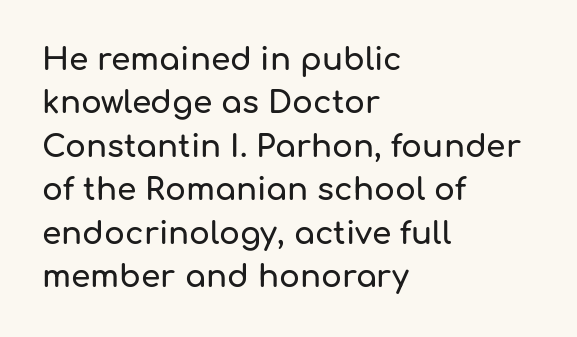
{"serif": "no", "italic": "no", "width": "normal", "stroke_contrast": "low", "x_height": "medium", "monospaced": "no", "underline": "no", "align": "left", "line_spacing": "normal", "line_spacing_ratio": 1.4, "letter_spacing": "normal", "letter_spacing_em": 0.0, "glyph_px": 31}
